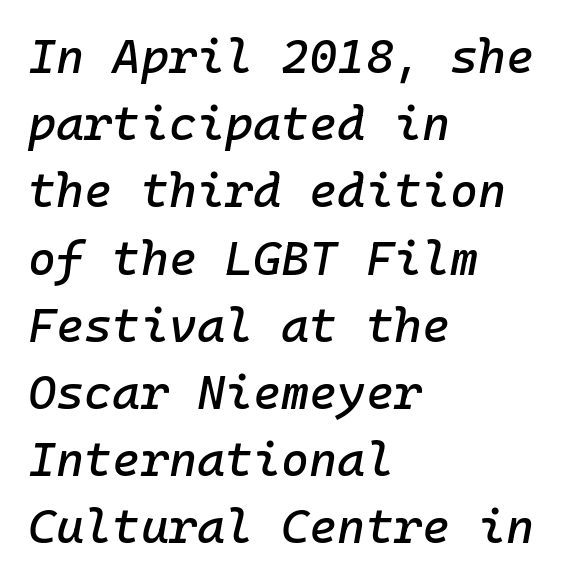
Q: Is the text italic (slanted)? A: Yes, it leans right by about 10 degrees.
Q: Is the text underlined? A: No.
Q: How is the paragraph aligned? A: Left-aligned.
Q: Is the spacing between letters normal or unusually wide? A: Normal.
Q: Is the spacing between lines tight, normal or loose? A: Normal.
Q: Width (condensed, normal, or wide)? A: Normal.
Q: Stroke contrast? A: Low.
Q: x-height? A: Medium.
